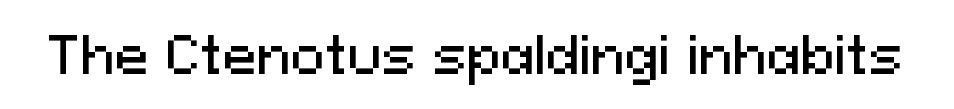
{"serif": "no", "italic": "no", "width": "normal", "stroke_contrast": "medium", "x_height": "medium", "monospaced": "no", "underline": "no", "letter_spacing": "normal", "letter_spacing_em": 0.0, "glyph_px": 51}
